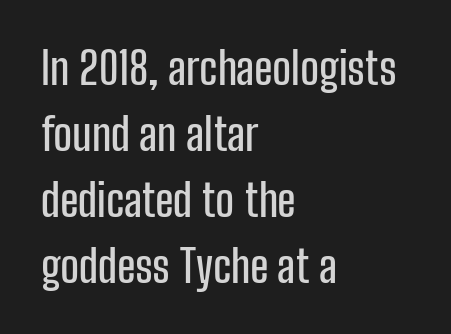
The image shows 44 px condensed sans-serif type, upright; set left-aligned, normal line spacing (1.5x), normal letter spacing, not underlined; low stroke contrast and a medium x-height.
